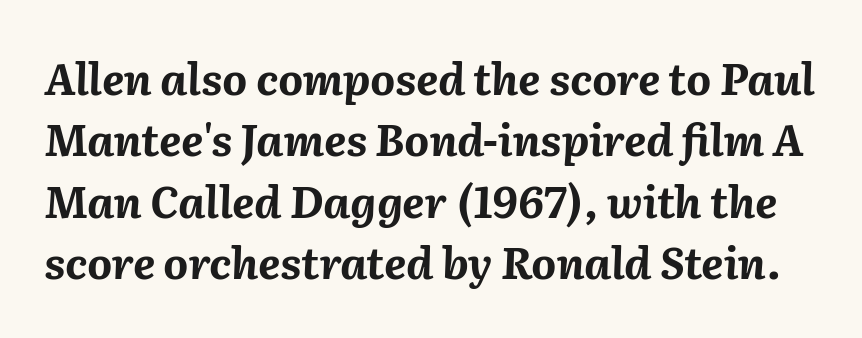
Q: Is the text bold? A: Yes.
Q: Is the text italic (slanted)? A: Yes, it leans right by about 2 degrees.
Q: Is the text underlined? A: No.
Q: Is the spacing between letters normal or unusually wide? A: Normal.
Q: Is the spacing between lines tight, normal or loose? A: Normal.
Q: Width (condensed, normal, or wide)? A: Normal.
Q: Stroke contrast? A: Medium.
Q: x-height? A: Medium.
Q: Monospaced? A: No.
